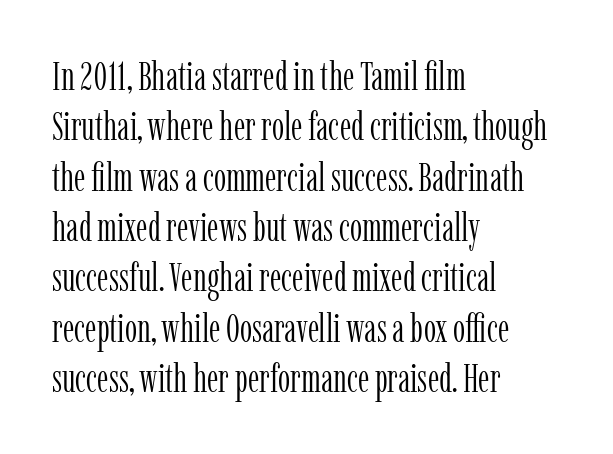
The image shows 39 px light, condensed serif type, upright; set left-aligned, normal line spacing (1.29x), normal letter spacing, not underlined; low stroke contrast and a medium x-height.
